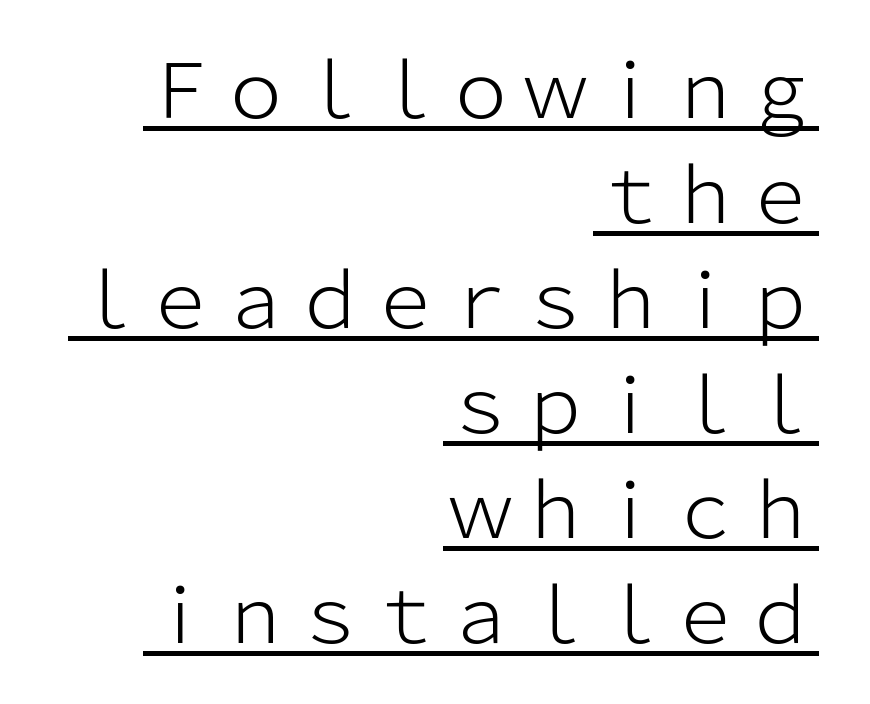
Spacing verdict: proportional, widths tailored to each character. These lines sit exactly where default settings would place them. Each letter's strokes conclude bluntly, with no projecting serifs. The font's upright variant was chosen for this text. The weight tops out at a normal text grade.
